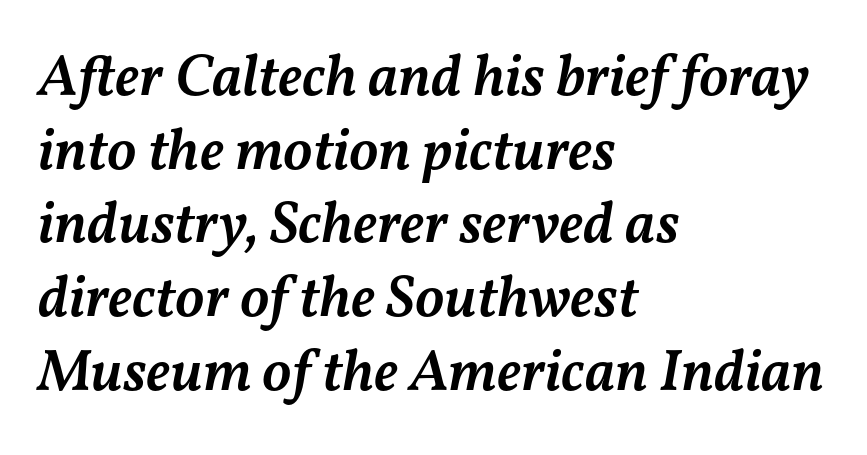
The image shows 59 px semibold type, italic (leaning right); set left-aligned, normal line spacing (1.25x), normal letter spacing, not underlined; medium stroke contrast and a medium x-height.
